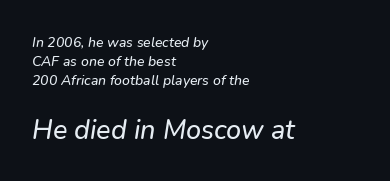
The lower block of text is set noticeably larger than the block above it. The rag falls on the right side of this text block. Students, note that the glyphs here touch the page at normal intervals. The lines sit at an ordinary, default distance from one another. Rule under the text: the space is simply empty. Characters are canted at an angle relative to the baseline's perpendicular.
